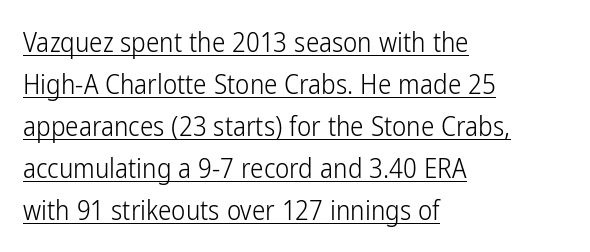
{"italic": "no", "bold": "no", "underline": "yes", "align": "left", "line_spacing": "normal", "line_spacing_ratio": 1.56, "letter_spacing": "normal", "letter_spacing_em": 0.0, "glyph_px": 27}
